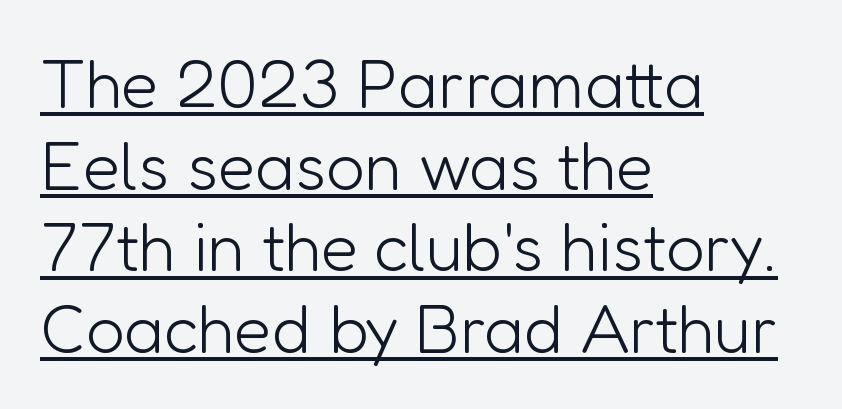
Stroke mass is kept to a normal reading level or below. Serifs: no, the terminals of the letterforms are clean. What decoration does the sample have? An underline. The rendering keeps characters at their native spacing.
